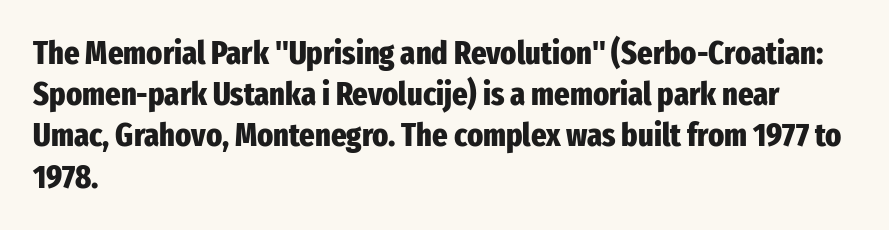
Descender tails drop into unmarked territory. These words are printed bold, with thick strokes throughout. Layout note: lines flush left. Note the varied advance widths — an 'i' is clearly narrower than an 'm'.
